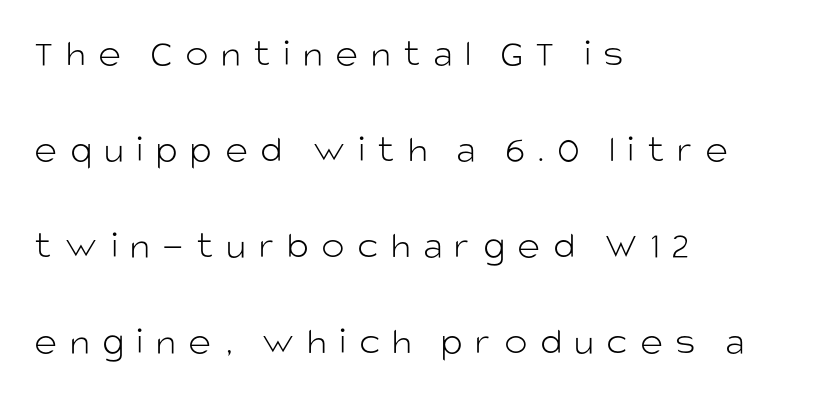
The letters advance in unequal steps, a hallmark of proportional type. Bold? No — there's no thickening of the strokes. Characters follow at a spacing far wider than the type designer built in. Style check: upright. Unmarked baselines from the first word to the last.
